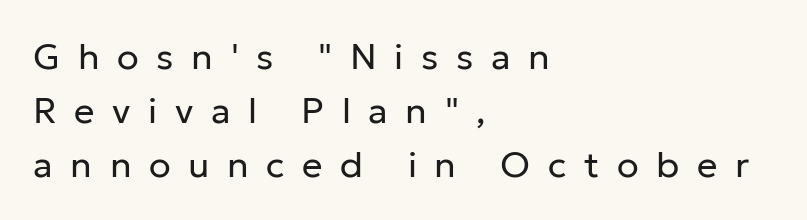
Q: Is the text bold? A: No.
Q: Is the text italic (slanted)? A: No, it is upright.
Q: Is the typeface a serif or a sans-serif typeface? A: Sans-serif.
Q: Is the text underlined? A: No.
Q: How is the paragraph aligned? A: Left-aligned.
Q: Is the spacing between letters normal or unusually wide? A: Unusually wide.
Q: Is the spacing between lines tight, normal or loose? A: Normal.
Q: Width (condensed, normal, or wide)? A: Normal.
Q: Stroke contrast? A: Low.
Q: x-height? A: Medium.
Q: Monospaced? A: No.
